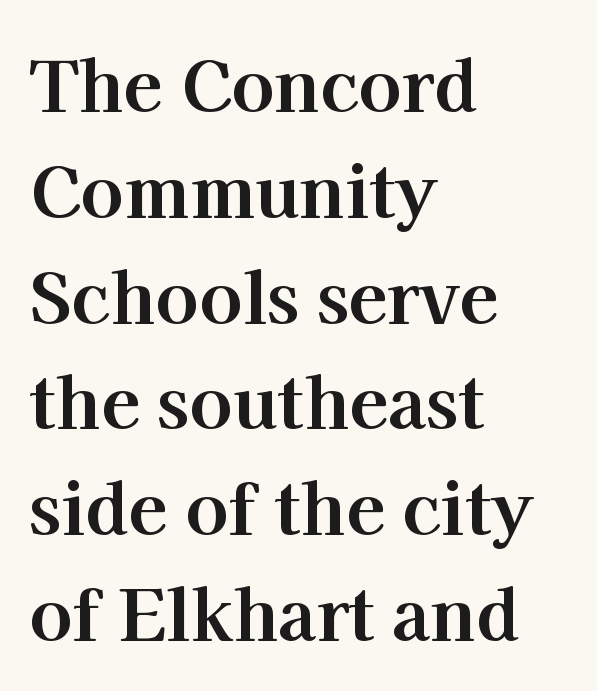
{"serif": "yes", "italic": "no", "bold": "yes", "weight": "bold", "width": "normal", "stroke_contrast": "high", "x_height": "medium", "monospaced": "no", "underline": "no", "align": "left", "line_spacing": "normal", "line_spacing_ratio": 1.49, "letter_spacing": "normal", "letter_spacing_em": 0.0, "glyph_px": 71}
